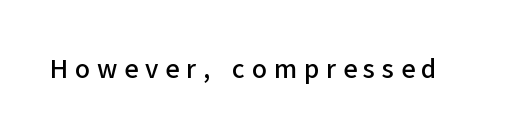
The image shows 27 px text type, upright; set unusually wide letter spacing (+0.25 em), not underlined.
